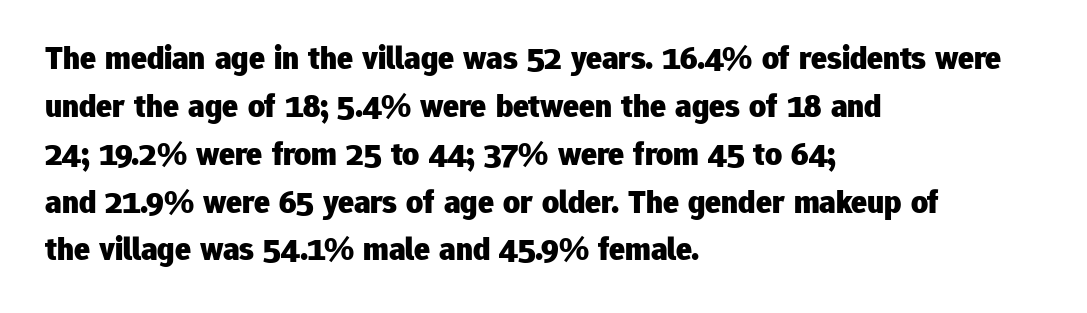
The sample has been set heavy, in full bold. The passage shown has conventional tracking throughout. Here the designer chose a conventional face with non-uniform glyph widths. Reading down the column, the eye jumps a familiar distance to each next line. Quick note: underline off.
